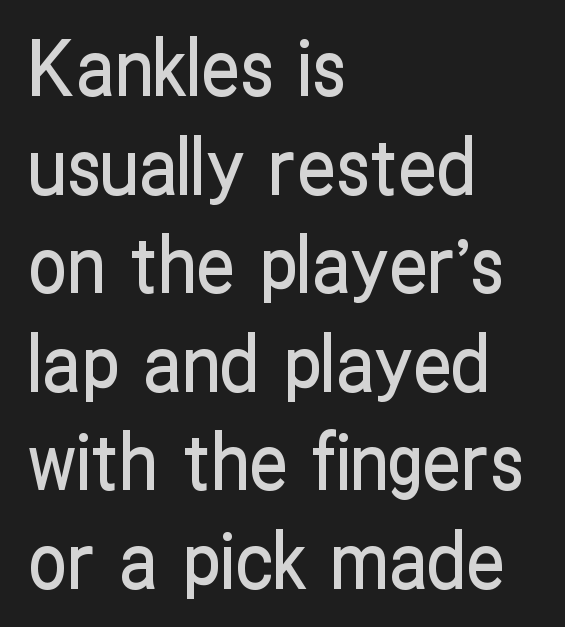
The rendering uses natural spacing where letterforms have individual widths. In terms of letterform style, serifs are entirely absent. Line starts are locked; line ends wander. Leading: standard.
